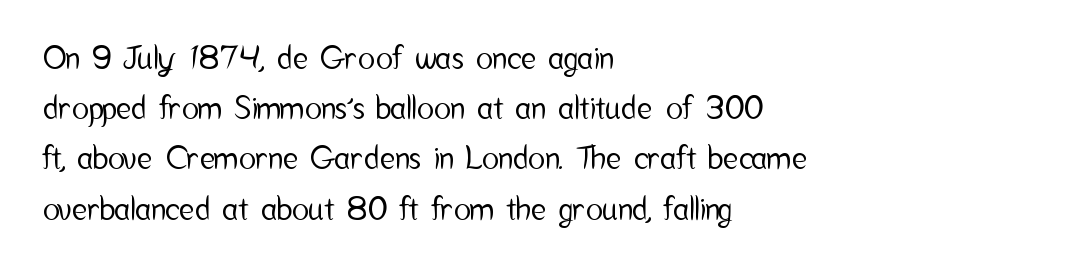
{"serif": "no", "italic": "no", "width": "condensed", "stroke_contrast": "low", "x_height": "medium", "monospaced": "no", "underline": "no", "align": "left", "line_spacing": "normal", "line_spacing_ratio": 1.57, "letter_spacing": "normal", "letter_spacing_em": 0.0, "glyph_px": 32}
